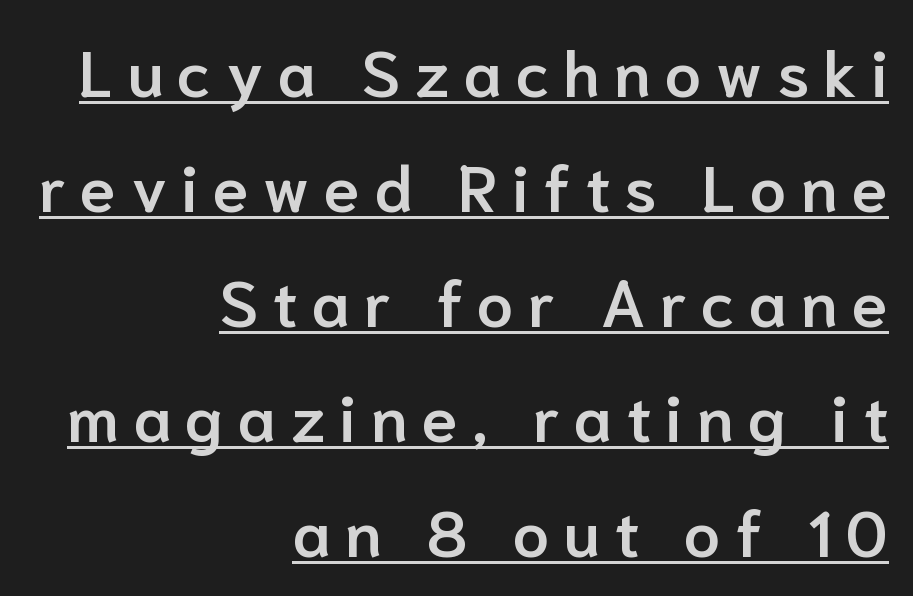
Q: Is the text bold? A: Semi-bold.
Q: Is the text italic (slanted)? A: No, it is upright.
Q: Is the typeface a serif or a sans-serif typeface? A: Sans-serif.
Q: Is the text underlined? A: Yes.
Q: How is the paragraph aligned? A: Right-aligned.
Q: Is the spacing between letters normal or unusually wide? A: Unusually wide.
Q: Width (condensed, normal, or wide)? A: Normal.
Q: Stroke contrast? A: Low.
Q: x-height? A: Medium.
Q: Monospaced? A: No.
